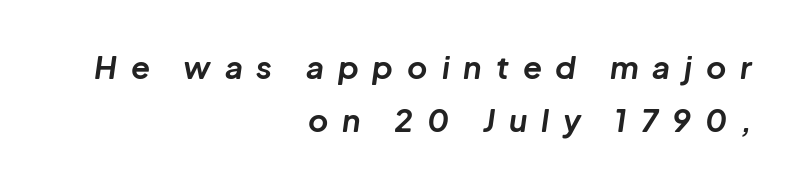
The image shows 31 px bold type, italic (leaning right); set right-aligned, line spacing 1.71x, unusually wide letter spacing (+0.45 em), not underlined; low stroke contrast and a medium x-height.
